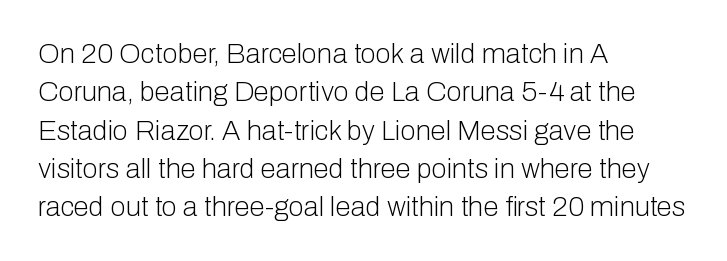
Q: Is the text bold? A: No.
Q: Is the text italic (slanted)? A: No, it is upright.
Q: Is the typeface a serif or a sans-serif typeface? A: Sans-serif.
Q: Is the text underlined? A: No.
Q: How is the paragraph aligned? A: Left-aligned.
Q: Is the spacing between letters normal or unusually wide? A: Normal.
Q: Is the spacing between lines tight, normal or loose? A: Normal.
Q: Width (condensed, normal, or wide)? A: Normal.
Q: Stroke contrast? A: Low.
Q: x-height? A: Medium.
Q: Monospaced? A: No.
